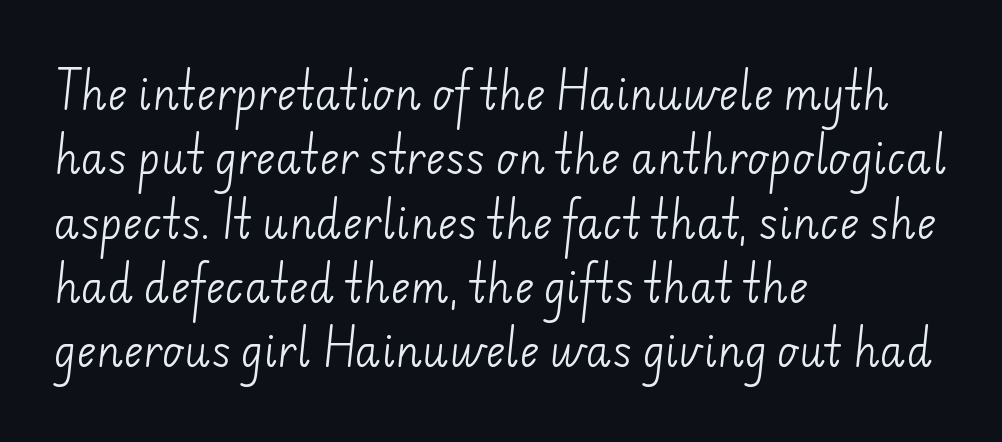
{"serif": "no", "bold": "no", "weight": "light", "width": "normal", "stroke_contrast": "low", "x_height": "small", "monospaced": "no", "underline": "no", "align": "left", "line_spacing": "normal", "line_spacing_ratio": 1.53, "letter_spacing": "normal", "letter_spacing_em": 0.0, "glyph_px": 42}
